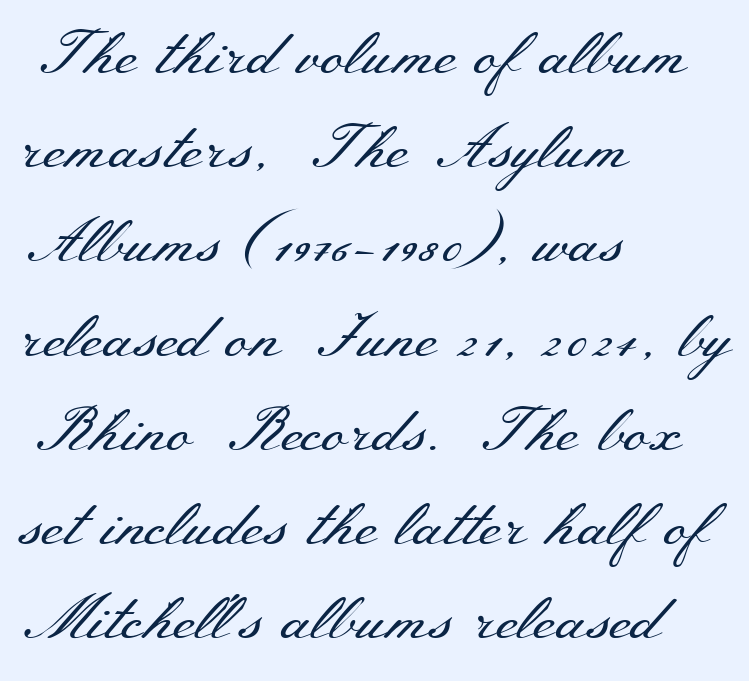
Q: Is the text bold? A: No.
Q: Is the text italic (slanted)? A: Yes.
Q: Is the typeface a serif or a sans-serif typeface? A: Serif.
Q: Is the text underlined? A: No.
Q: How is the paragraph aligned? A: Left-aligned.
Q: Is the spacing between letters normal or unusually wide? A: Normal.
Q: Is the spacing between lines tight, normal or loose? A: Normal.
Q: Width (condensed, normal, or wide)? A: Wide.
Q: Stroke contrast? A: Medium.
Q: x-height? A: Small.
Q: Monospaced? A: No.
